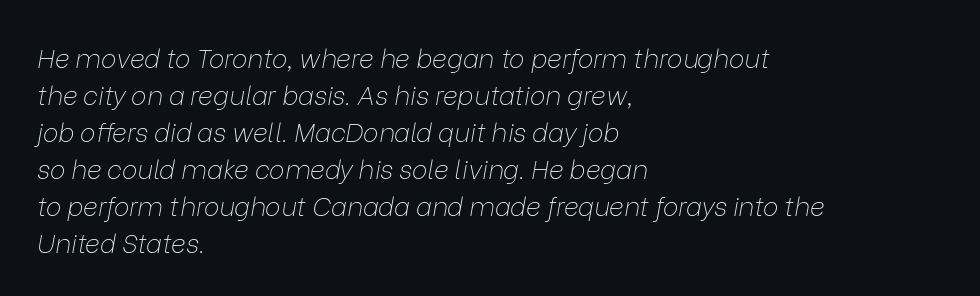
The image shows 26 px text type, italic (leaning right); set left-aligned, normal line spacing (1.42x), normal letter spacing, not underlined.
